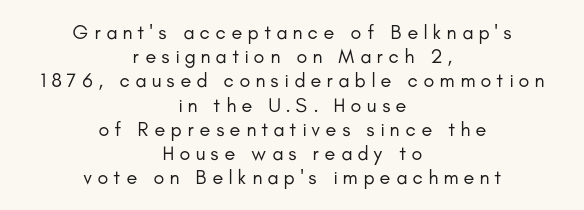
Q: Is the text bold? A: No.
Q: Is the text italic (slanted)? A: No, it is upright.
Q: Is the text underlined? A: No.
Q: How is the paragraph aligned? A: Centered.
Q: Is the spacing between letters normal or unusually wide? A: Unusually wide.
